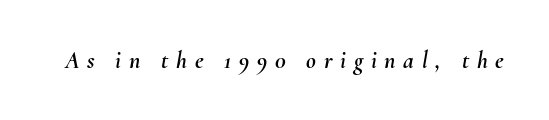
The image shows 24 px text type, italic (leaning right); set unusually wide letter spacing (+0.32 em), not underlined.
